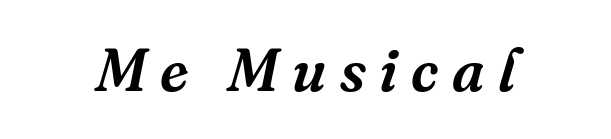
{"serif": "yes", "italic": "yes", "lean": "right", "slant_degrees": 16, "width": "normal", "stroke_contrast": "medium", "x_height": "medium", "monospaced": "no", "underline": "no", "letter_spacing": "wide", "letter_spacing_em": 0.23, "glyph_px": 60}
